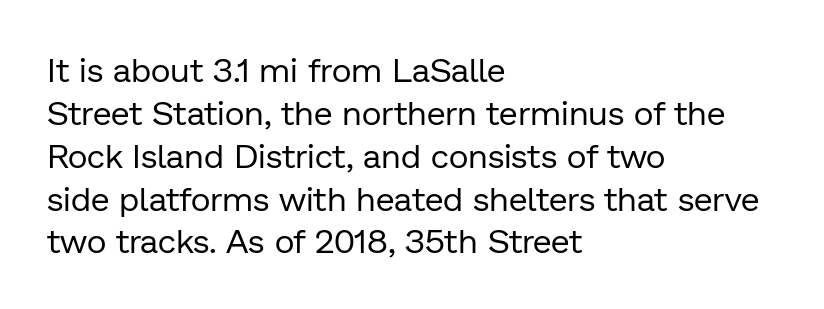
The image shows 34 px regular-weight sans-serif type, upright; set left-aligned, normal line spacing (1.26x), normal letter spacing, not underlined; low stroke contrast and a medium x-height.
